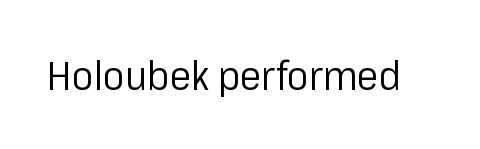
No italicization has been applied; the sample stays upright. The space directly below the letters is spotless. There is no visible air inserted between adjacent glyphs. Is this a heavy cut? Hardly; it is regular or lighter.
